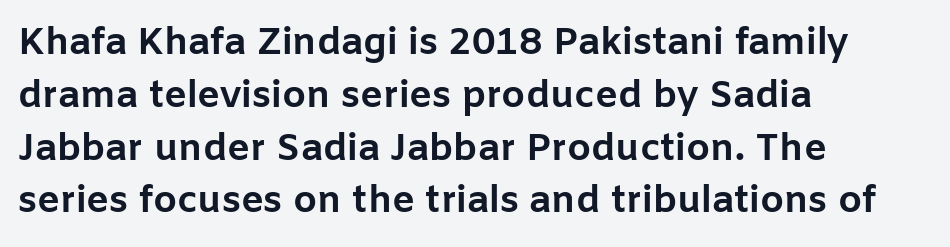
Does the lettering tilt? It doesn't — this is upright. How are the letters spaced? Ordinarily, with no added tracking. The space beneath each line is pristine and unruled. One-word summary of the alignment: left.
